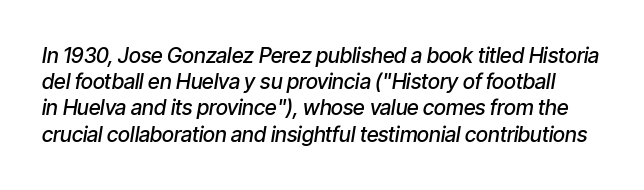
The image shows 21 px text type, italic (leaning right); set normal line spacing (1.25x), normal letter spacing, not underlined.
